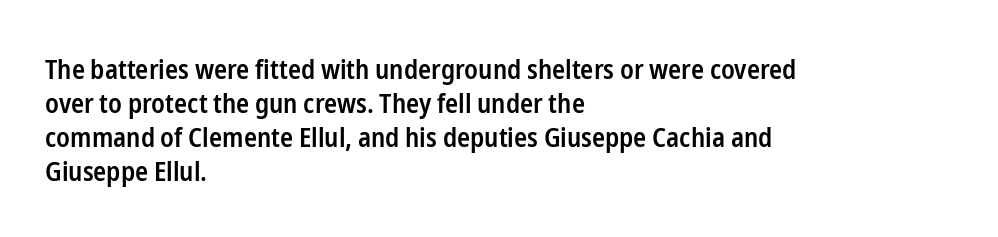
The image shows 27 px text type, upright; set left-aligned, normal line spacing (1.26x), normal letter spacing, not underlined.
